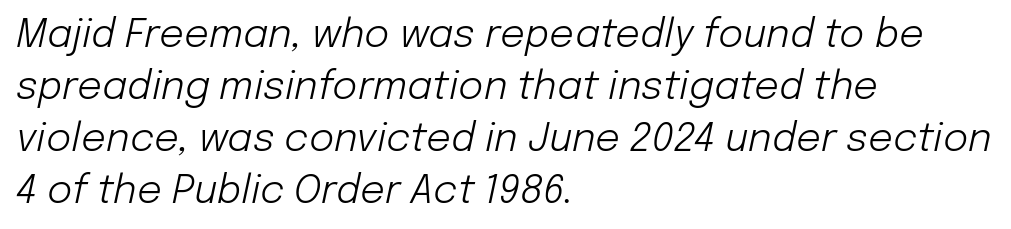
{"italic": "yes", "lean": "right", "slant_degrees": 12, "bold": "no", "weight": "light", "width": "normal", "stroke_contrast": "low", "x_height": "medium", "monospaced": "no", "underline": "no", "align": "left", "line_spacing": "normal", "line_spacing_ratio": 1.33, "letter_spacing": "normal", "letter_spacing_em": 0.0, "glyph_px": 39}
